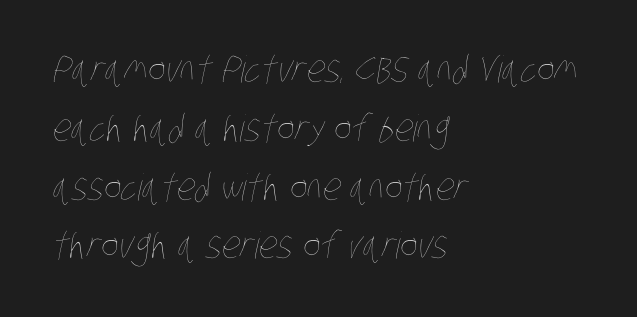
The image shows 37 px thin, condensed type; set left-aligned, normal line spacing (1.59x), normal letter spacing, not underlined; low stroke contrast and a large x-height.
